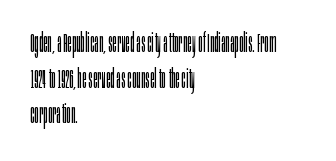
The image shows 27 px text type, upright; set left-aligned, normal line spacing (1.32x), normal letter spacing, not underlined.
